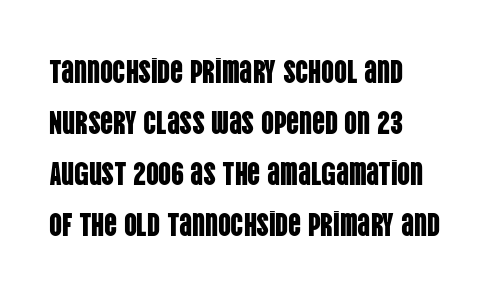
{"serif": "no", "italic": "no", "width": "condensed", "stroke_contrast": "low", "x_height": "large", "monospaced": "no", "underline": "no", "align": "left", "line_spacing": "normal", "line_spacing_ratio": 1.59, "letter_spacing": "normal", "letter_spacing_em": 0.0, "glyph_px": 32}
